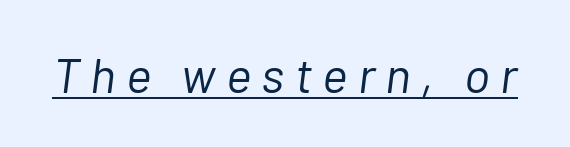
The image shows 49 px light type, italic (leaning right); set unusually wide letter spacing (+0.21 em), underlined; low stroke contrast and a medium x-height.
